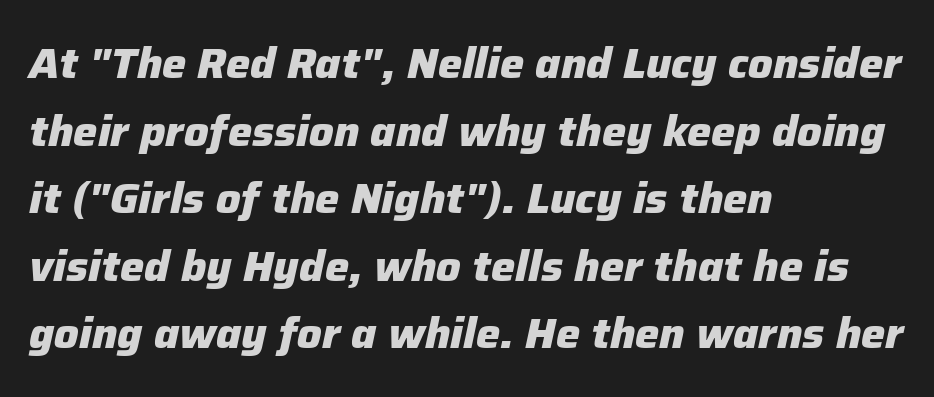
Note the varied advance widths — an 'i' is clearly narrower than an 'm'. Each line starts at the same left margin while the right side varies. Descenders are the only things crossing below the line. The face used here has a pronounced slope to its letters. The passage shown has conventional tracking throughout. In terms of weight, the rendering is a true, heavy bold.
